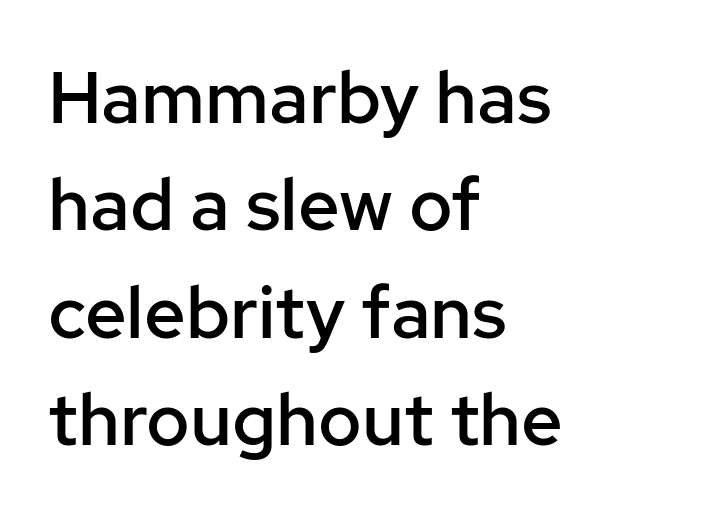
Anything drawn beneath the words? Only blank space. Caption: multi-line text, flush left, ragged right. Typesetter's note: demi weight, one step under bold. A typesetter would mark this as roman, not italic. Varying glyph widths throughout — classic text-font behaviour. Characters follow at the spacing the type designer built in.
